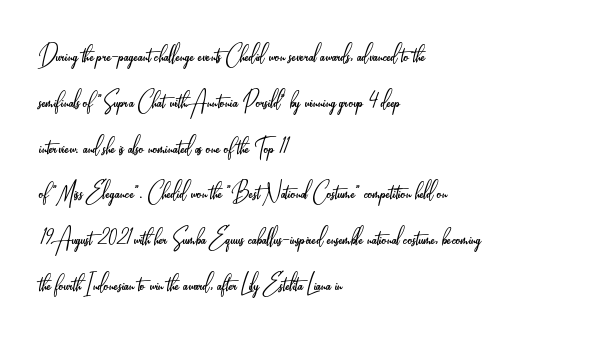
Glyph-to-glyph distance matches everyday printed text. These lines sit exactly where default settings would place them. Each letter keeps its own natural width here, so spacing adapts to shape. A quiet, ordinary-to-light weight characterises the typeface. All the whitespace from short lines collects on the right.
